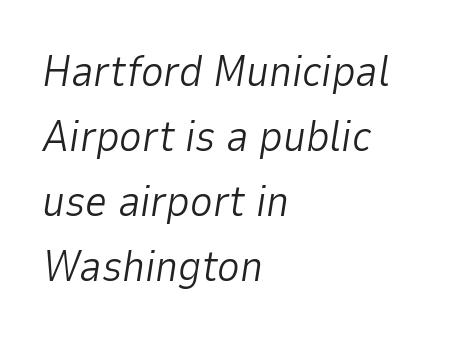
The image shows 43 px light type, italic (leaning right); set left-aligned, normal line spacing (1.51x), normal letter spacing, not underlined; low stroke contrast and a medium x-height.
